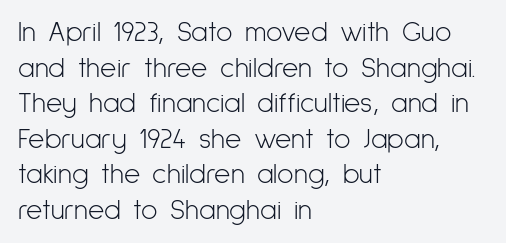
{"serif": "no", "italic": "no", "bold": "no", "weight": "light", "width": "condensed", "stroke_contrast": "low", "x_height": "medium", "monospaced": "no", "underline": "no", "align": "left", "line_spacing": "normal", "line_spacing_ratio": 1.27, "letter_spacing": "normal", "letter_spacing_em": 0.0, "glyph_px": 28}
